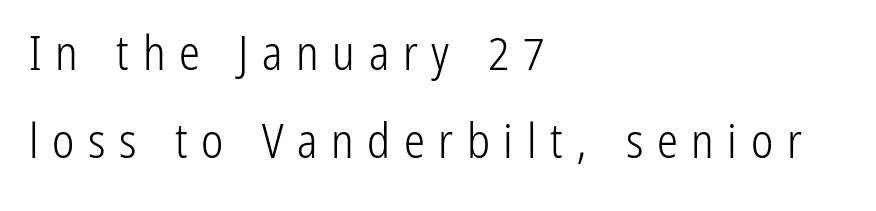
The image shows 47 px light, condensed sans-serif type, upright; set left-aligned, line spacing 1.88x, unusually wide letter spacing (+0.29 em), not underlined; low stroke contrast and a medium x-height.
